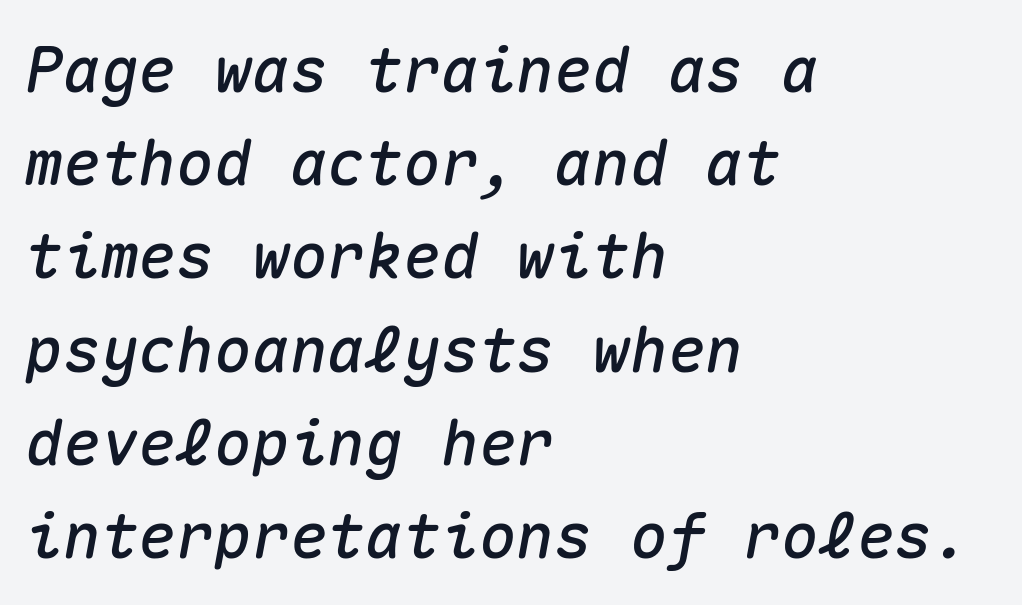
The image shows 63 px text type, italic (leaning right), monospaced; set left-aligned, normal line spacing (1.48x), normal letter spacing, not underlined; medium stroke contrast and a medium x-height.
